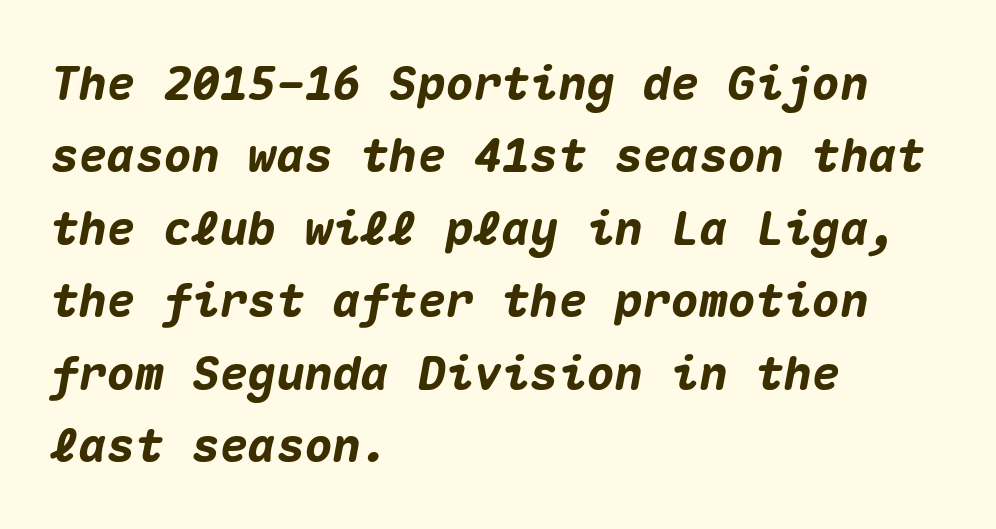
The image shows 47 px heavy type, italic (leaning right), monospaced; set left-aligned, normal line spacing (1.54x), normal letter spacing, not underlined; medium stroke contrast and a medium x-height.
